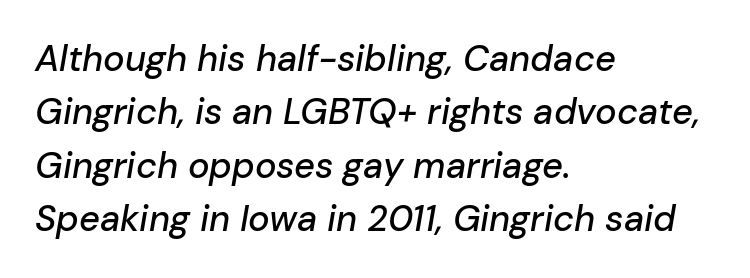
The image shows 36 px text type, italic (leaning right); set left-aligned, normal line spacing (1.48x), normal letter spacing, not underlined; low stroke contrast and a medium x-height.
